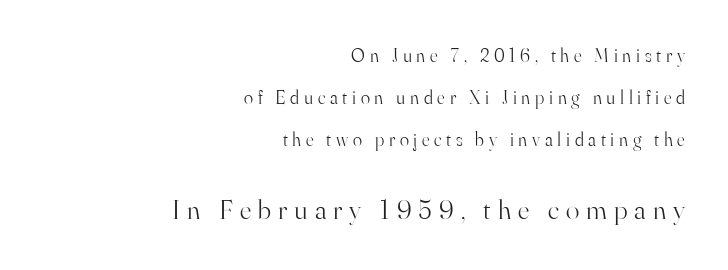
Q: Is the text bold? A: No.
Q: Is the text italic (slanted)? A: No, it is upright.
Q: Is the typeface a serif or a sans-serif typeface? A: Serif.
Q: Is the text underlined? A: No.
Q: How is the paragraph aligned? A: Right-aligned.
Q: Is the spacing between letters normal or unusually wide? A: Unusually wide.
Q: Is the spacing between lines tight, normal or loose? A: Loose.
Q: Which block of text is set in a larger size, the first (top) or the second (bottom)? A: The second (bottom) one.
Q: Width (condensed, normal, or wide)? A: Normal.
Q: Stroke contrast? A: High.
Q: x-height? A: Small.
Q: Monospaced? A: No.
